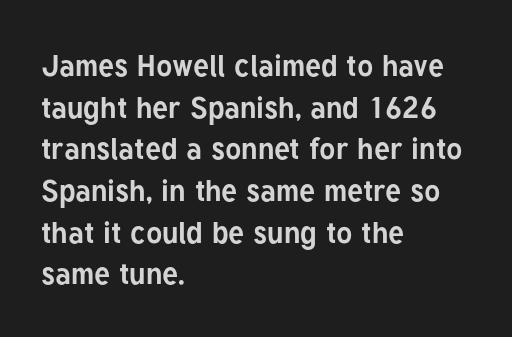
Q: Is the text bold? A: Yes.
Q: Is the text italic (slanted)? A: No, it is upright.
Q: Is the typeface a serif or a sans-serif typeface? A: Sans-serif.
Q: Is the text underlined? A: No.
Q: How is the paragraph aligned? A: Left-aligned.
Q: Is the spacing between letters normal or unusually wide? A: Normal.
Q: Is the spacing between lines tight, normal or loose? A: Normal.
Q: Width (condensed, normal, or wide)? A: Normal.
Q: Stroke contrast? A: Low.
Q: x-height? A: Medium.
Q: Monospaced? A: No.
